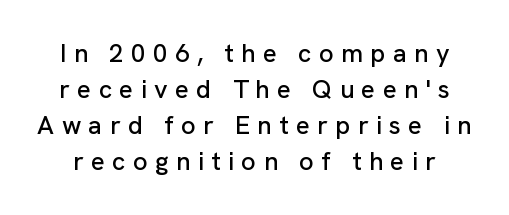
Q: Is the text italic (slanted)? A: No, it is upright.
Q: Is the text underlined? A: No.
Q: Is the spacing between letters normal or unusually wide? A: Unusually wide.
Q: Is the spacing between lines tight, normal or loose? A: Normal.
